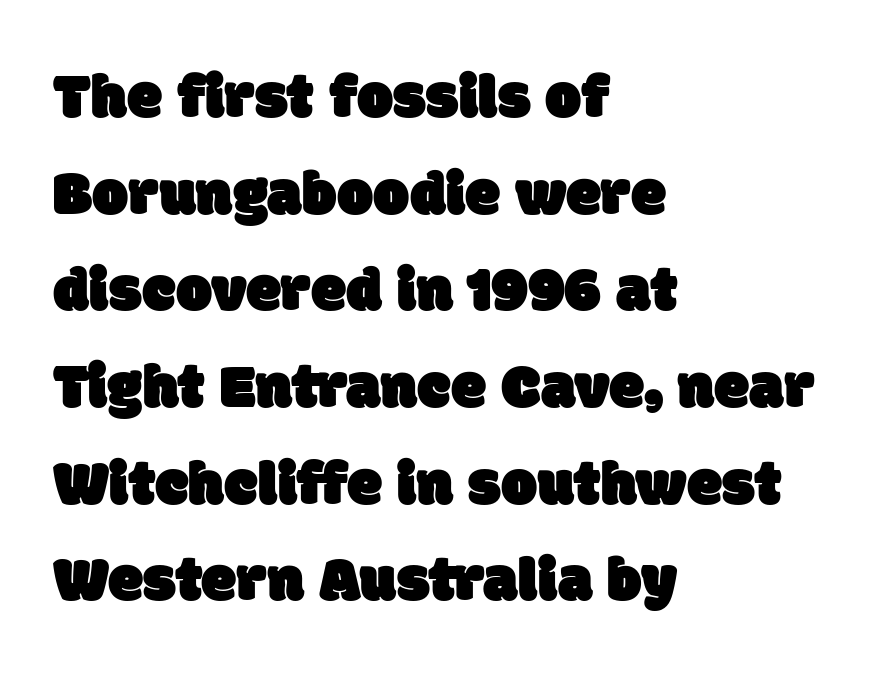
{"serif": "no", "width": "normal", "stroke_contrast": "low", "x_height": "large", "monospaced": "no", "underline": "no", "align": "left", "line_spacing": "normal", "line_spacing_ratio": 1.51, "letter_spacing": "normal", "letter_spacing_em": 0.0, "glyph_px": 64}
